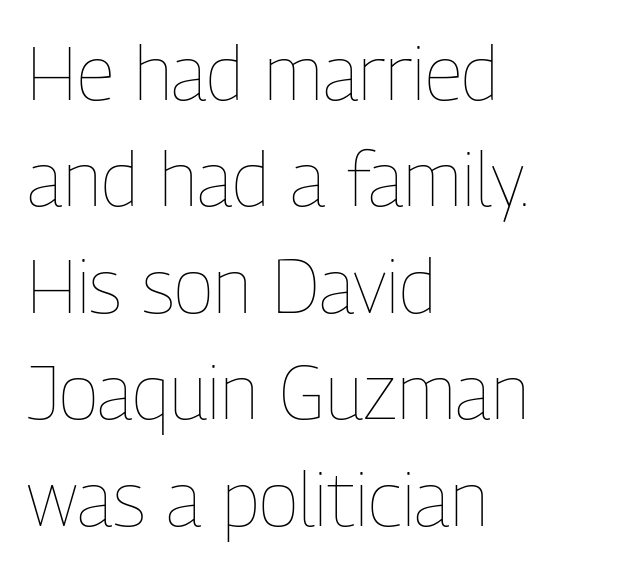
Left-aligned paragraph, ragged on the right. Vertical strokes here are truly vertical. The horizontal fit of the characters is conventional and even. The face used here is proportionally spaced, like ordinary book or web type. This sample keeps an unexceptional amount of space between lines. A clean baseline with only descenders dipping below it.
